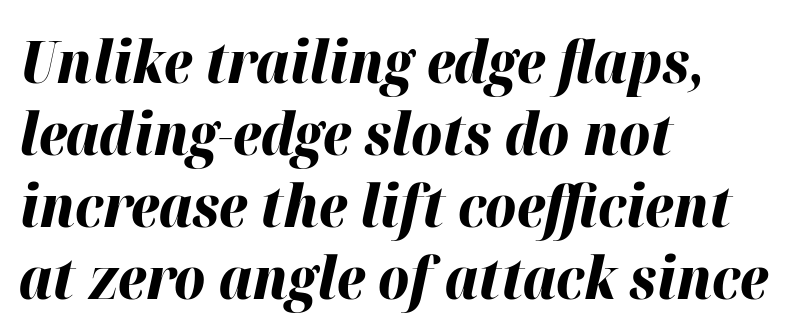
Q: Is the text bold? A: Yes.
Q: Is the text italic (slanted)? A: Yes, it leans right by about 12 degrees.
Q: Is the text underlined? A: No.
Q: How is the paragraph aligned? A: Left-aligned.
Q: Is the spacing between letters normal or unusually wide? A: Normal.
Q: Width (condensed, normal, or wide)? A: Normal.
Q: Stroke contrast? A: High.
Q: x-height? A: Medium.
Q: Monospaced? A: No.
